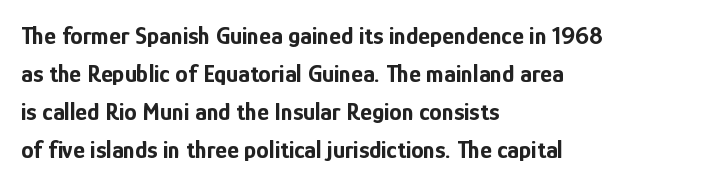
Leftover space on each line is placed entirely after the last word. Normally led — the rows are evenly, conventionally spaced. Type without underlining. Here the glyphs are tracked normally, forming tight word shapes.
